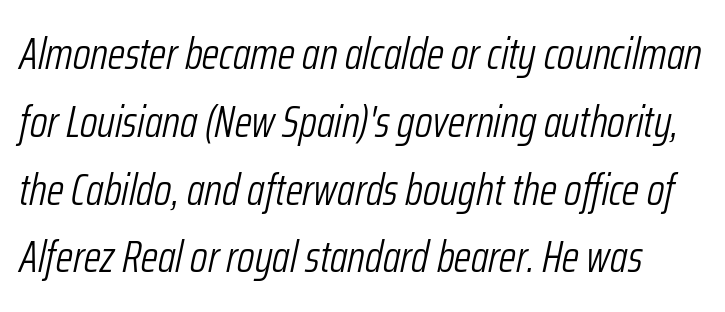
Q: Is the text bold? A: No.
Q: Is the text italic (slanted)? A: Yes, it leans right by about 12 degrees.
Q: Is the text underlined? A: No.
Q: Is the spacing between letters normal or unusually wide? A: Normal.
Q: Is the spacing between lines tight, normal or loose? A: Normal.
Q: Width (condensed, normal, or wide)? A: Condensed.
Q: Stroke contrast? A: Low.
Q: x-height? A: Medium.
Q: Monospaced? A: No.
